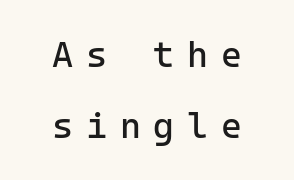
Here the designer chose a console-style face with uniform glyph widths. Characters follow at a spacing far wider than the type designer built in. The designer dialed line spacing up above the default. Which margin do the lines hug? Neither — every line sits in the middle.
